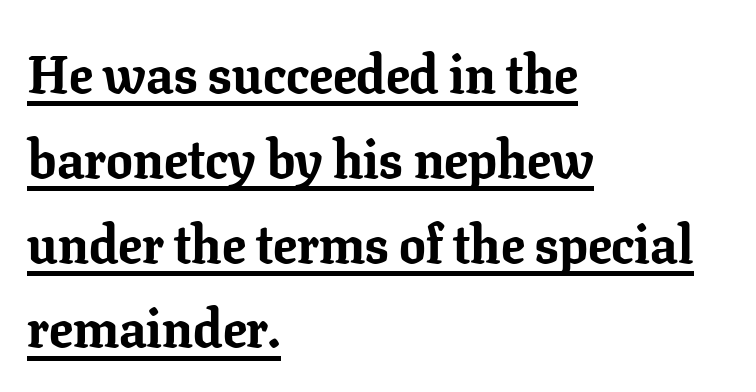
Q: Is the text bold? A: Yes.
Q: Is the text italic (slanted)? A: No, it is upright.
Q: Is the typeface a serif or a sans-serif typeface? A: Serif.
Q: Is the text underlined? A: Yes.
Q: How is the paragraph aligned? A: Left-aligned.
Q: Is the spacing between letters normal or unusually wide? A: Normal.
Q: Is the spacing between lines tight, normal or loose? A: Normal.
Q: Width (condensed, normal, or wide)? A: Normal.
Q: Stroke contrast? A: Low.
Q: x-height? A: Medium.
Q: Monospaced? A: No.
